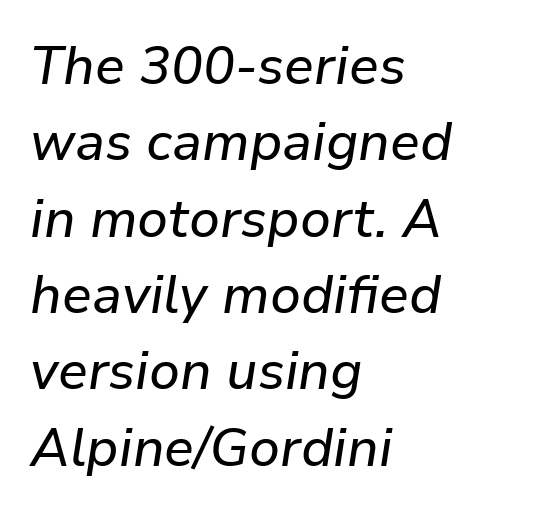
Q: Is the text italic (slanted)? A: Yes, it leans right by about 9 degrees.
Q: Is the text underlined? A: No.
Q: How is the paragraph aligned? A: Left-aligned.
Q: Is the spacing between letters normal or unusually wide? A: Normal.
Q: Is the spacing between lines tight, normal or loose? A: Normal.
Q: Width (condensed, normal, or wide)? A: Normal.
Q: Stroke contrast? A: Low.
Q: x-height? A: Medium.
Q: Monospaced? A: No.
